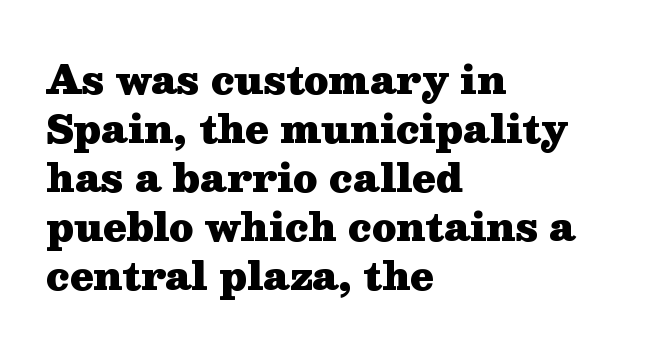
{"serif": "yes", "italic": "no", "bold": "yes", "weight": "heavy", "width": "wide", "stroke_contrast": "medium", "x_height": "medium", "monospaced": "no", "underline": "no", "align": "left", "line_spacing": "normal", "line_spacing_ratio": 1.29, "letter_spacing": "normal", "letter_spacing_em": 0.0, "glyph_px": 38}
